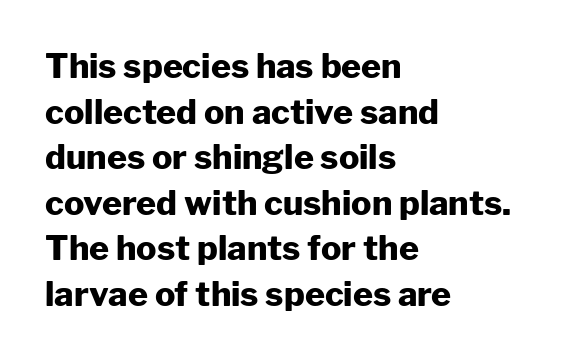
{"serif": "no", "italic": "no", "bold": "yes", "weight": "heavy", "width": "normal", "stroke_contrast": "low", "x_height": "medium", "monospaced": "no", "underline": "no", "align": "left", "line_spacing": "normal", "line_spacing_ratio": 1.34, "letter_spacing": "normal", "letter_spacing_em": 0.0, "glyph_px": 34}
